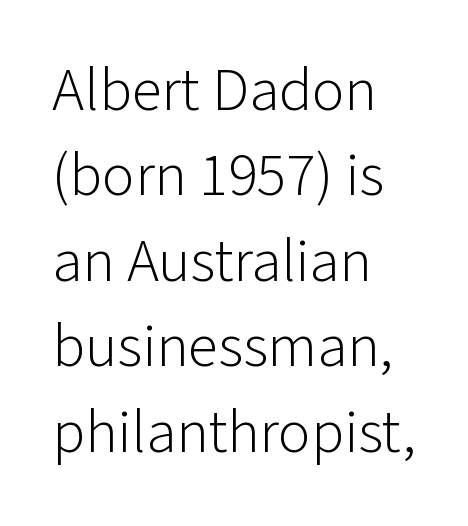
Interline gaps are of average width in this sample. Stroke thickness stays within the range of a standard reading face or lighter. The zone under the glyphs is completely vacant. You could not count columns in this text — the font is proportionally spaced.
